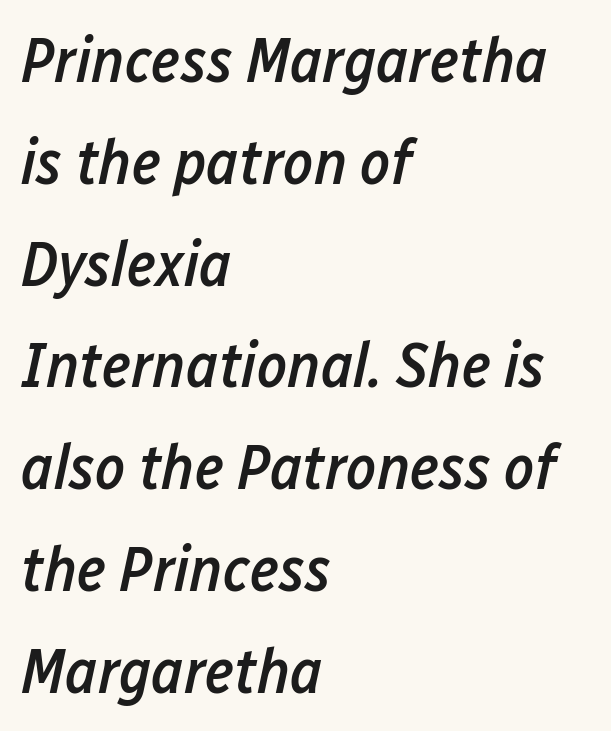
Q: Is the text bold? A: Semi-bold.
Q: Is the text italic (slanted)? A: Yes, it leans right by about 12 degrees.
Q: Is the text underlined? A: No.
Q: How is the paragraph aligned? A: Left-aligned.
Q: Is the spacing between letters normal or unusually wide? A: Normal.
Q: Is the spacing between lines tight, normal or loose? A: Normal.
Q: Width (condensed, normal, or wide)? A: Condensed.
Q: Stroke contrast? A: Low.
Q: x-height? A: Medium.
Q: Monospaced? A: No.
